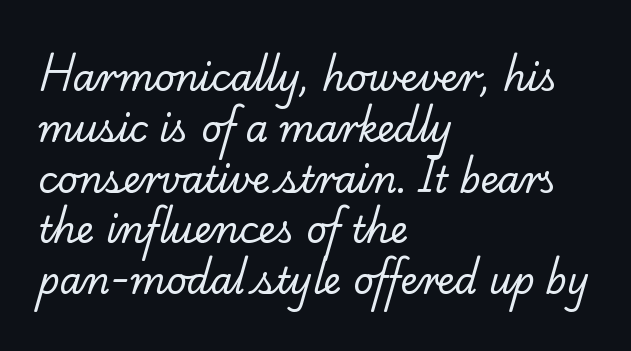
The image shows 36 px regular-weight type; set left-aligned, normal line spacing (1.41x), normal letter spacing, not underlined; low stroke contrast and a small x-height.
